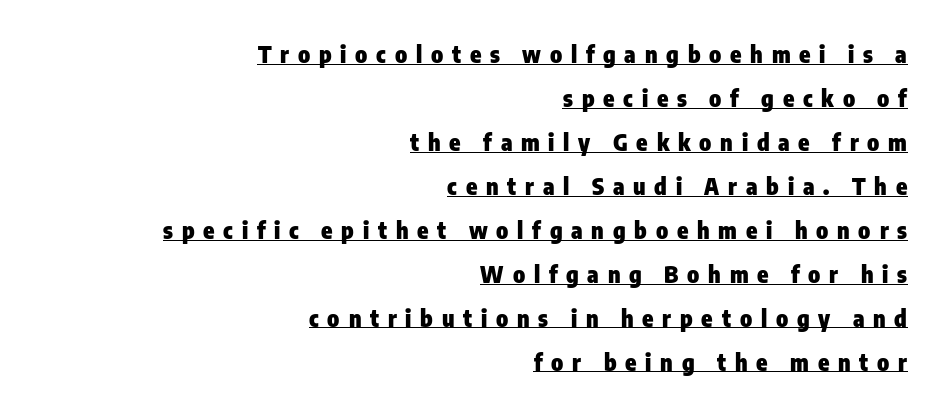
The image shows 23 px bold type, upright; set right-aligned, loose line spacing (1.91x), unusually wide letter spacing (+0.38 em), underlined.
